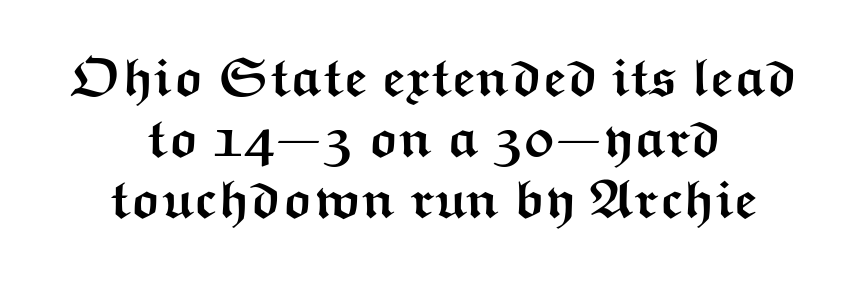
The typesetter chose a symmetrical, centered arrangement here. Heavy-handed strokes throughout: this text is bold. Plain, unruled lines of type. Compared with typical body copy, the letter spacing here is the same. You could not count columns in this text — the font is proportionally spaced. Upright lettering throughout.
